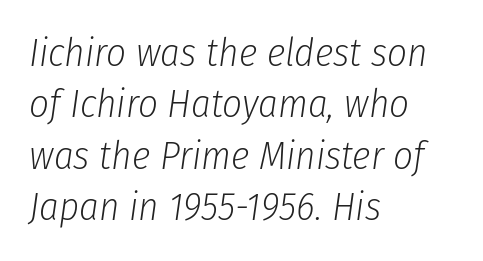
{"italic": "yes", "lean": "right", "slant_degrees": 8, "bold": "no", "weight": "light", "width": "condensed", "stroke_contrast": "low", "x_height": "medium", "monospaced": "no", "underline": "no", "align": "left", "line_spacing": "normal", "line_spacing_ratio": 1.32, "letter_spacing": "normal", "letter_spacing_em": 0.0, "glyph_px": 39}
